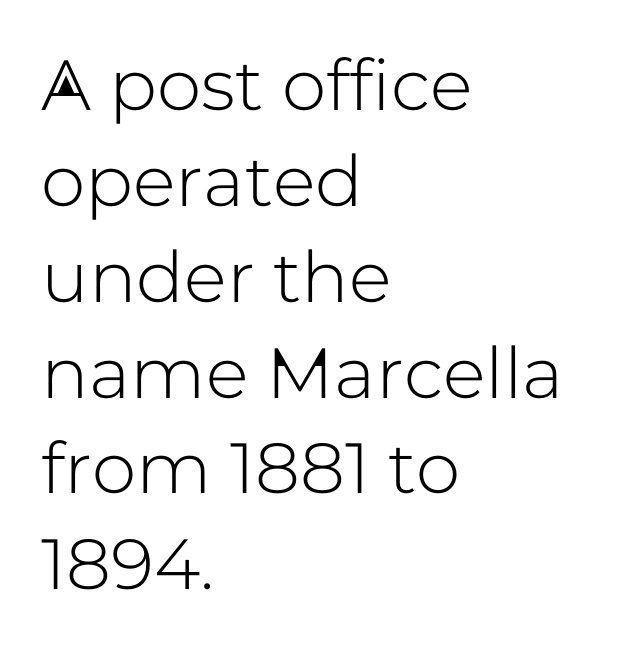
{"serif": "no", "italic": "no", "width": "normal", "stroke_contrast": "low", "x_height": "medium", "monospaced": "no", "underline": "no", "align": "left", "line_spacing": "normal", "line_spacing_ratio": 1.35, "letter_spacing": "normal", "letter_spacing_em": 0.0, "glyph_px": 71}
